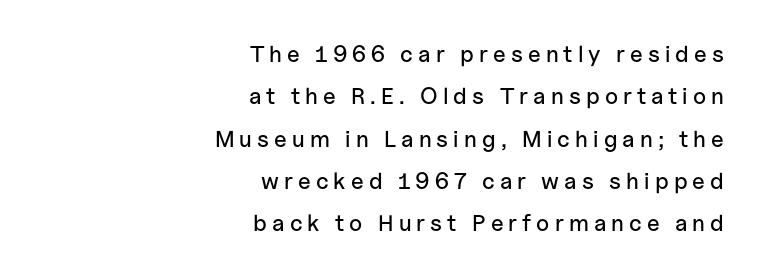
The image shows 23 px text type, upright; set right-aligned, line spacing 1.84x, unusually wide letter spacing (+0.22 em), not underlined.
